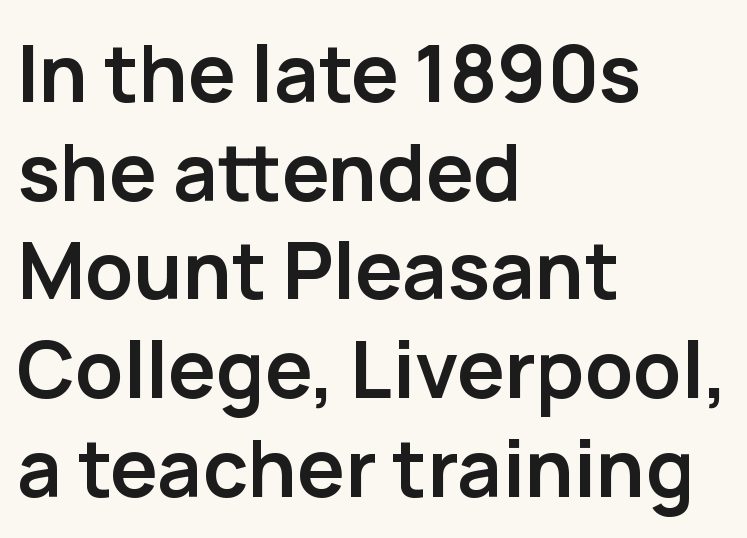
The image shows 79 px semibold sans-serif type, upright; set left-aligned, normal line spacing (1.25x), normal letter spacing, not underlined; low stroke contrast and a medium x-height.
